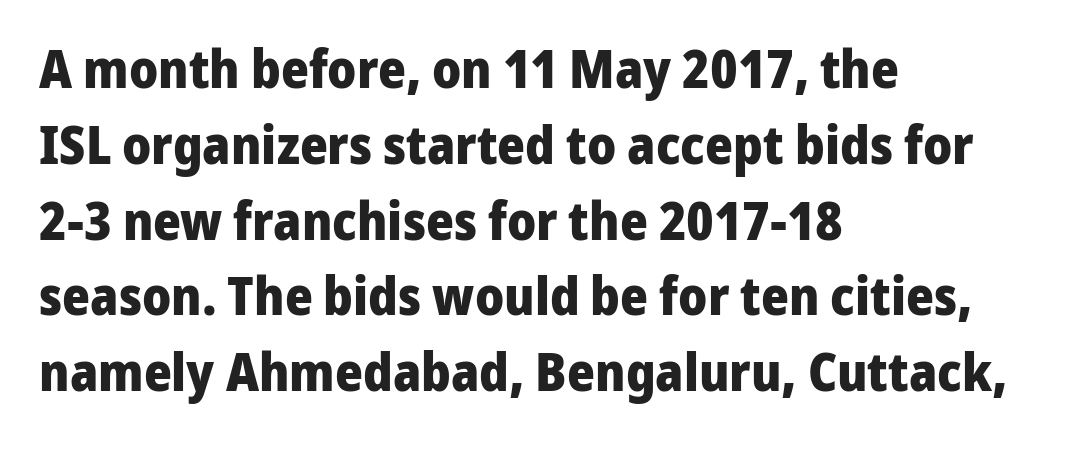
{"serif": "no", "italic": "no", "bold": "yes", "weight": "heavy", "width": "normal", "stroke_contrast": "low", "x_height": "medium", "monospaced": "no", "underline": "no", "align": "left", "line_spacing": "normal", "line_spacing_ratio": 1.43, "letter_spacing": "normal", "letter_spacing_em": 0.0, "glyph_px": 53}
